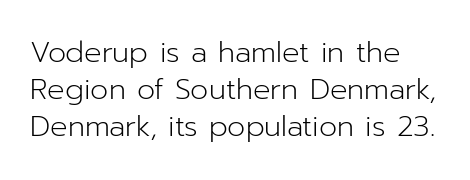
{"serif": "no", "italic": "no", "bold": "no", "weight": "light", "width": "normal", "stroke_contrast": "low", "x_height": "medium", "monospaced": "no", "underline": "no", "line_spacing": "normal", "line_spacing_ratio": 1.28, "letter_spacing": "normal", "letter_spacing_em": 0.0, "glyph_px": 29}
